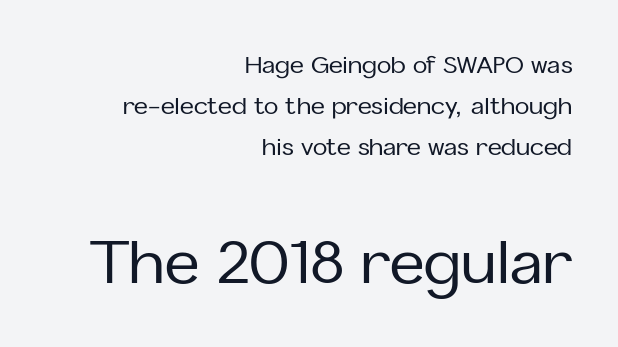
The passage shown stacks its lines at a standard gap. The face used here is proportionally spaced, like ordinary book or web type. Anything drawn beneath the words? Only blank space. Casual observation: everything's shoved over to the right. The second block has been scaled up relative to the first. The text was rendered using a sans face with plain stroke endings.
